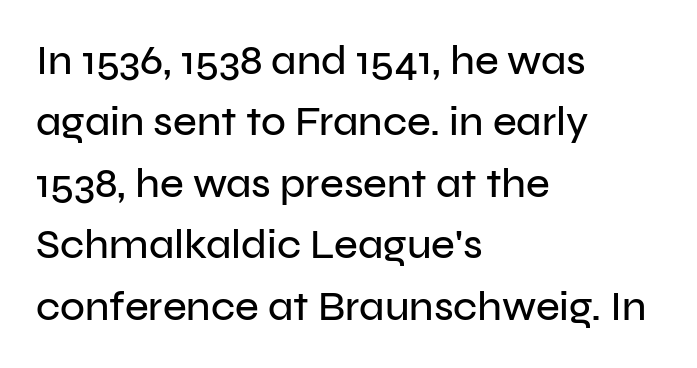
The image shows 41 px sans-serif type, upright; set left-aligned, normal line spacing (1.5x), normal letter spacing, not underlined; low stroke contrast and a medium x-height.
